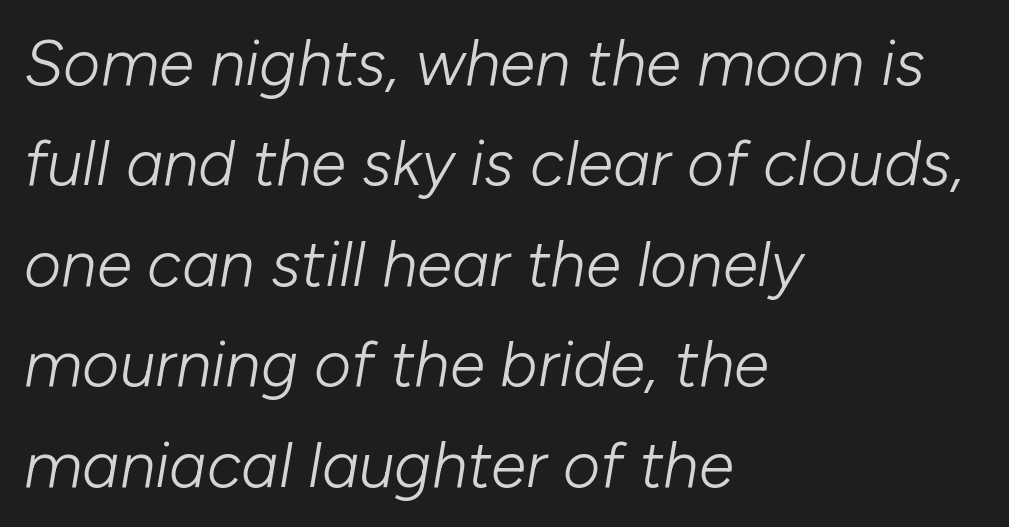
{"italic": "yes", "lean": "right", "slant_degrees": 10, "bold": "no", "weight": "light", "width": "normal", "stroke_contrast": "low", "x_height": "medium", "monospaced": "no", "underline": "no", "align": "left", "line_spacing": "normal", "line_spacing_ratio": 1.57, "letter_spacing": "normal", "letter_spacing_em": 0.0, "glyph_px": 64}
